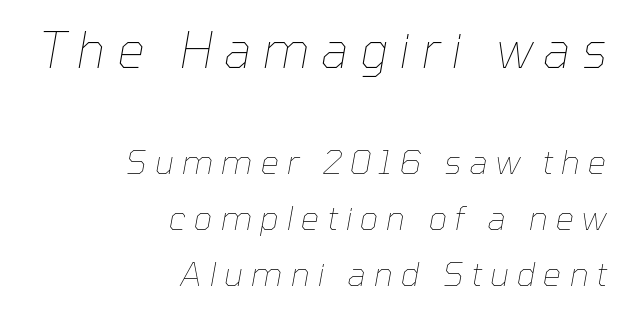
A student would call this right alignment; a typographer would say flush right, rag left. It's the slanting kind of type. The upper block of text is set noticeably larger than the block beneath it. The line-height multiplier appears to be the usual default. There is plenty of visible air inserted between adjacent glyphs. Note the varied advance widths — an 'i' is clearly narrower than an 'm'.
